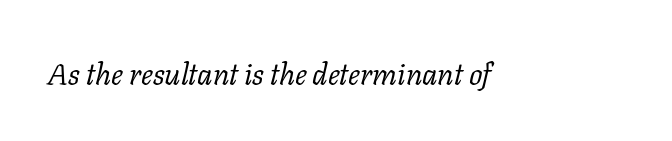
The image shows 30 px regular-weight serif type, italic (leaning right); set normal letter spacing, not underlined; low stroke contrast and a medium x-height.
